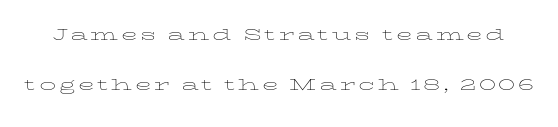
{"italic": "no", "bold": "no", "underline": "no", "line_spacing": "loose", "line_spacing_ratio": 2.28, "glyph_px": 22}
